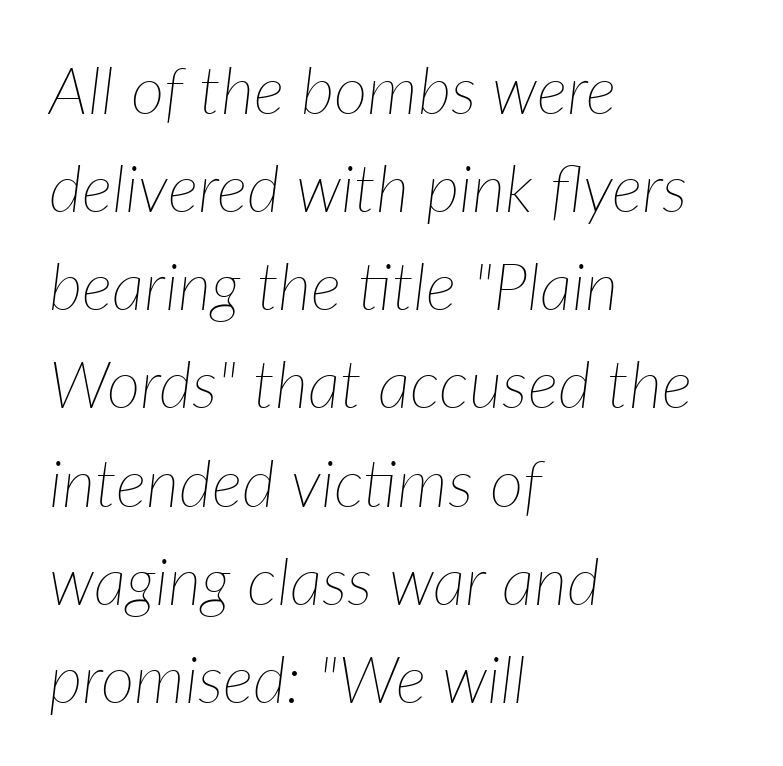
{"italic": "yes", "lean": "right", "slant_degrees": 7, "bold": "no", "weight": "thin", "width": "normal", "stroke_contrast": "low", "x_height": "medium", "monospaced": "no", "underline": "no", "align": "left", "line_spacing": "normal", "line_spacing_ratio": 1.51, "letter_spacing": "normal", "letter_spacing_em": 0.0, "glyph_px": 65}
